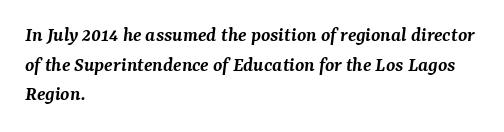
{"italic": "yes", "lean": "right", "slant_degrees": 7, "bold": "semi", "underline": "no", "align": "left", "line_spacing": "normal", "line_spacing_ratio": 1.41, "letter_spacing": "normal", "letter_spacing_em": 0.0, "glyph_px": 21}
